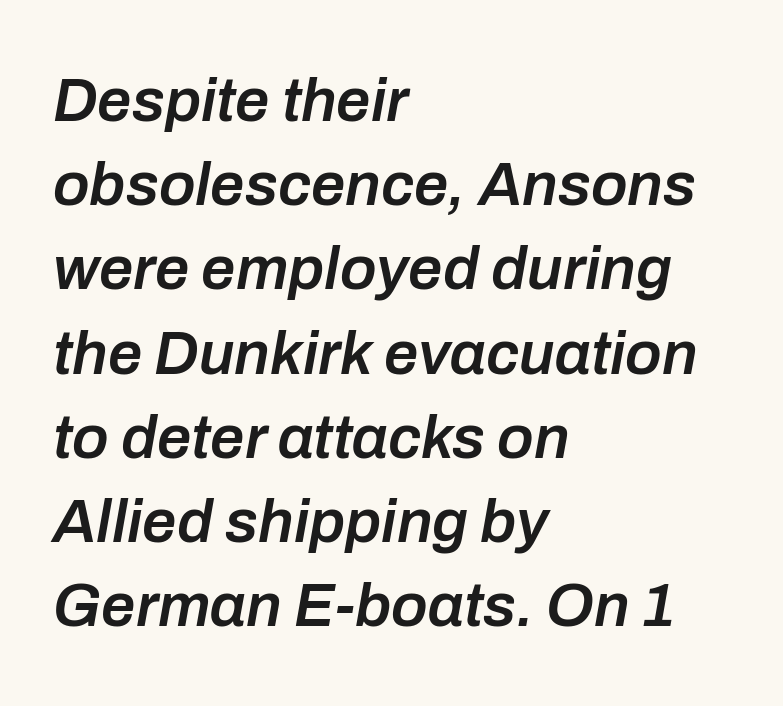
Q: Is the text bold? A: Semi-bold.
Q: Is the text italic (slanted)? A: Yes, it leans right by about 10 degrees.
Q: Is the text underlined? A: No.
Q: How is the paragraph aligned? A: Left-aligned.
Q: Is the spacing between letters normal or unusually wide? A: Normal.
Q: Is the spacing between lines tight, normal or loose? A: Normal.
Q: Width (condensed, normal, or wide)? A: Normal.
Q: Stroke contrast? A: Low.
Q: x-height? A: Medium.
Q: Monospaced? A: No.
